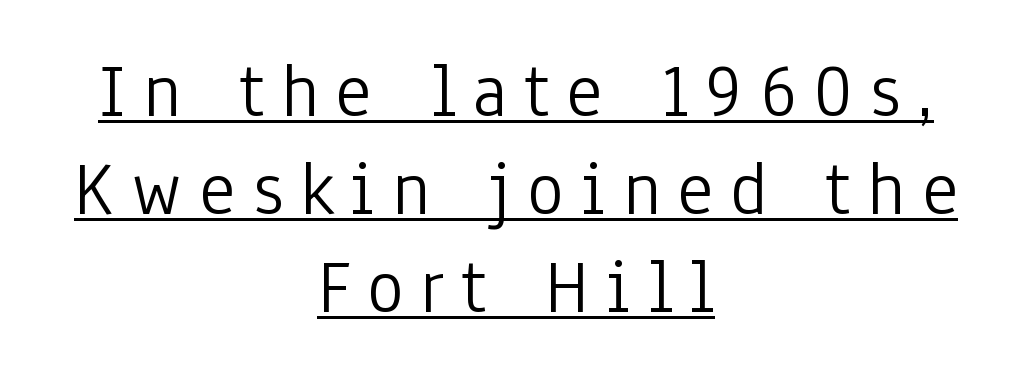
The image shows 77 px light, condensed sans-serif type, upright; set centered, normal line spacing (1.27x), unusually wide letter spacing (+0.22 em), underlined; low stroke contrast and a medium x-height.
